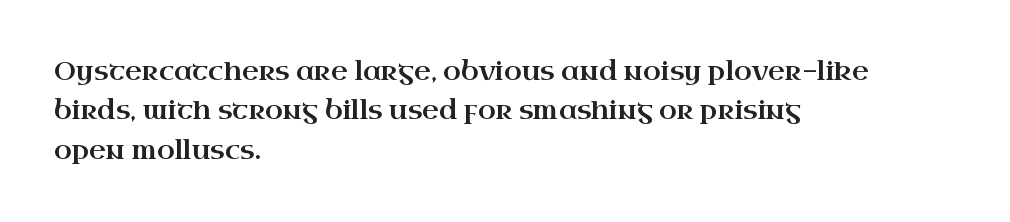
Q: Is the text italic (slanted)? A: No, it is upright.
Q: Is the text underlined? A: No.
Q: How is the paragraph aligned? A: Left-aligned.
Q: Is the spacing between letters normal or unusually wide? A: Normal.
Q: Is the spacing between lines tight, normal or loose? A: Normal.
